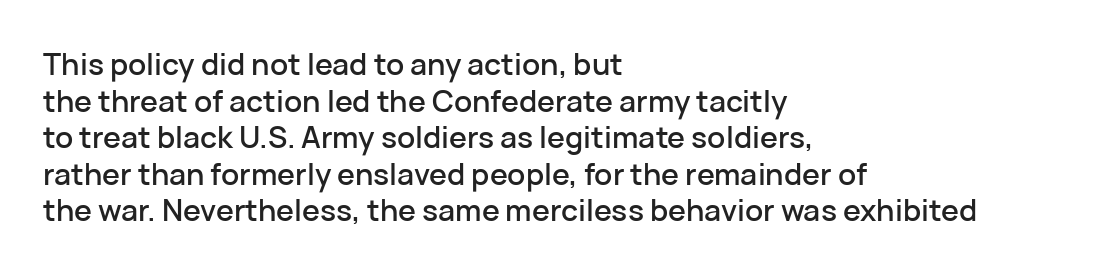
Has an underline been added? It has not. In CSS terms this would be text-align: left. Ascenders rise straight up at ninety degrees. A typesetter would call this proportional, since set widths differ per character.
